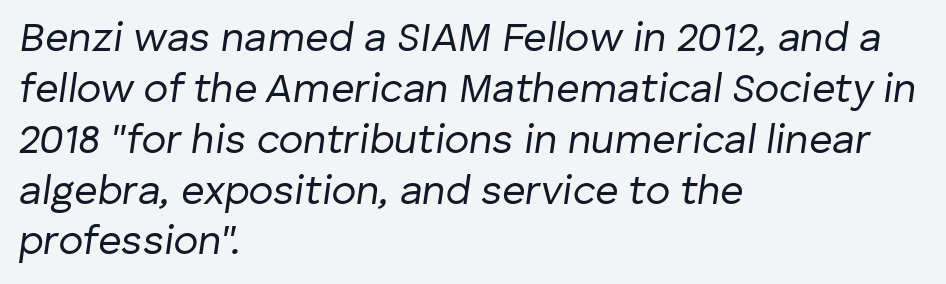
The paragraph has a hard left edge and a soft right edge. The space directly below the letters is spotless. The face used here is proportionally spaced, like ordinary book or web type. The passage shown leans; its letterforms are oblique. Observe the ordinary spacing: letters are neighbours, not strangers.
